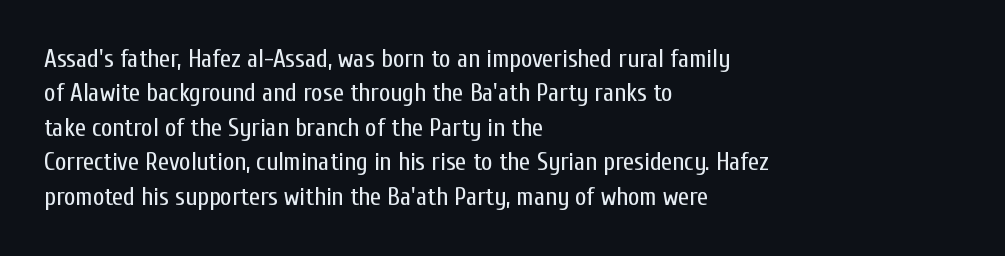
{"italic": "no", "bold": "no", "underline": "no", "align": "left", "line_spacing": "normal", "line_spacing_ratio": 1.38, "letter_spacing": "normal", "letter_spacing_em": 0.0, "glyph_px": 25}
